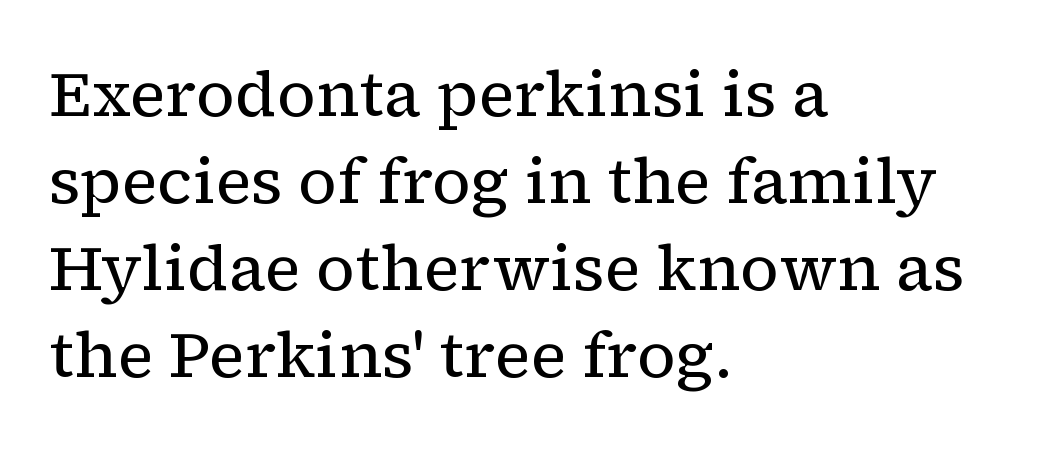
{"serif": "yes", "italic": "no", "bold": "no", "weight": "regular", "width": "normal", "stroke_contrast": "low", "x_height": "medium", "monospaced": "no", "underline": "no", "align": "left", "line_spacing": "normal", "line_spacing_ratio": 1.36, "letter_spacing": "normal", "letter_spacing_em": 0.0, "glyph_px": 64}
